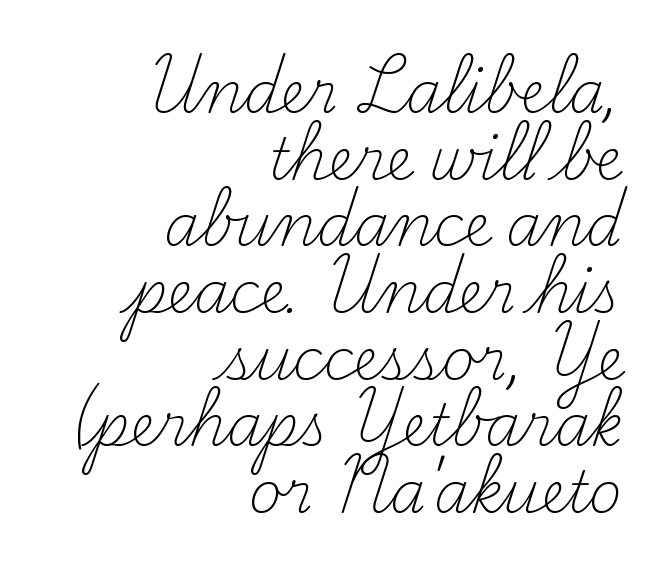
The face used here is proportionally spaced, like ordinary book or web type. Heft: none added — not bold. No word sits above an underline. Tracking here is standard; glyphs follow each other at the usual distance.
